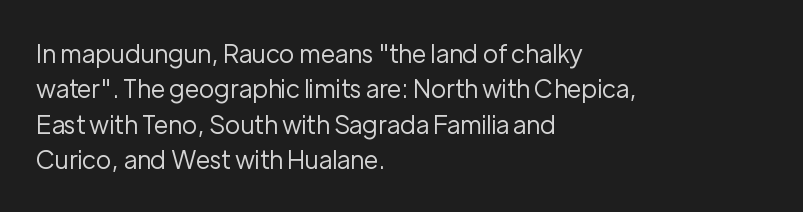
Q: Is the text bold? A: No.
Q: Is the text italic (slanted)? A: No, it is upright.
Q: Is the text underlined? A: No.
Q: How is the paragraph aligned? A: Left-aligned.
Q: Is the spacing between letters normal or unusually wide? A: Normal.
Q: Is the spacing between lines tight, normal or loose? A: Normal.
